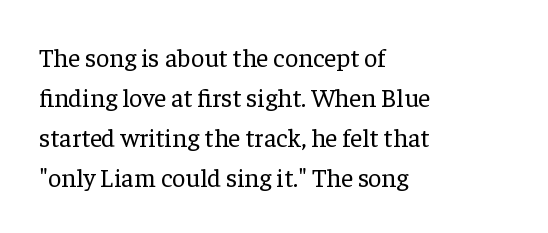
The image shows 26 px text type, upright; set left-aligned, normal line spacing (1.54x), normal letter spacing, not underlined.
